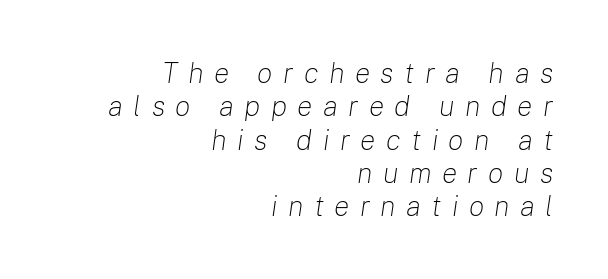
Q: Is the text bold? A: No.
Q: Is the text italic (slanted)? A: Yes, it leans right by about 8 degrees.
Q: Is the text underlined? A: No.
Q: How is the paragraph aligned? A: Right-aligned.
Q: Is the spacing between letters normal or unusually wide? A: Unusually wide.
Q: Is the spacing between lines tight, normal or loose? A: Tight.
Q: Width (condensed, normal, or wide)? A: Normal.
Q: Stroke contrast? A: Low.
Q: x-height? A: Medium.
Q: Monospaced? A: No.
